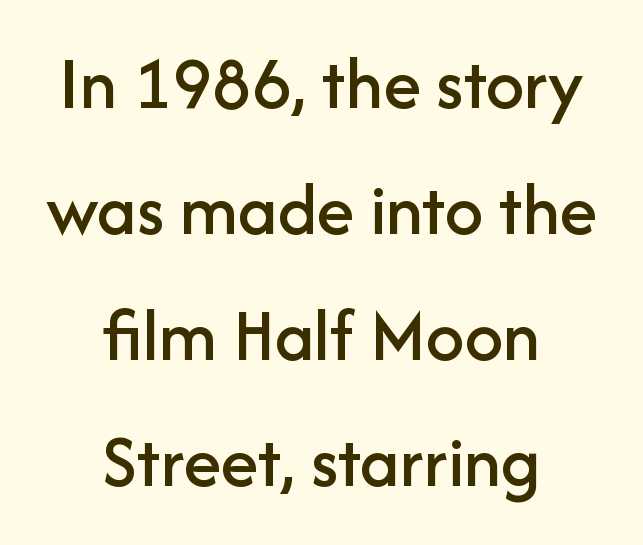
Q: Is the text italic (slanted)? A: No, it is upright.
Q: Is the typeface a serif or a sans-serif typeface? A: Sans-serif.
Q: Is the text underlined? A: No.
Q: How is the paragraph aligned? A: Centered.
Q: Is the spacing between letters normal or unusually wide? A: Normal.
Q: Is the spacing between lines tight, normal or loose? A: Normal.
Q: Width (condensed, normal, or wide)? A: Normal.
Q: Stroke contrast? A: Low.
Q: x-height? A: Medium.
Q: Monospaced? A: No.
